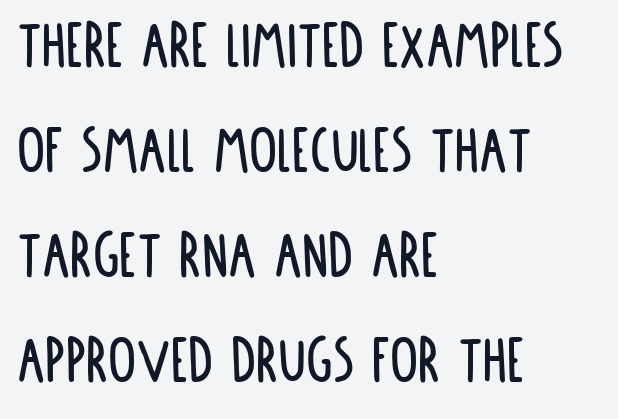
{"serif": "no", "italic": "no", "width": "condensed", "stroke_contrast": "low", "x_height": "large", "monospaced": "no", "underline": "no", "align": "left", "line_spacing": "normal", "line_spacing_ratio": 1.5, "letter_spacing": "normal", "letter_spacing_em": 0.0, "glyph_px": 70}
